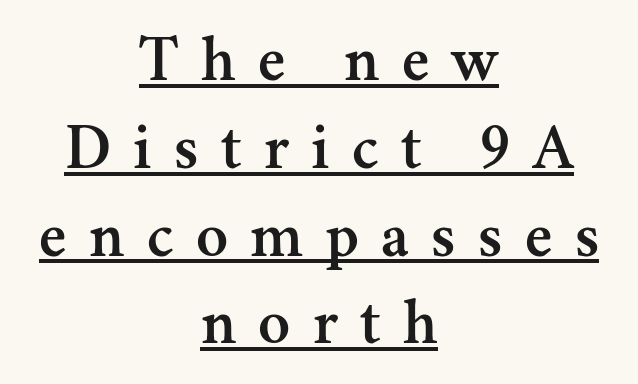
The image shows 66 px serif type, upright; set centered, normal line spacing (1.33x), unusually wide letter spacing (+0.34 em), underlined; medium stroke contrast and a small x-height.
